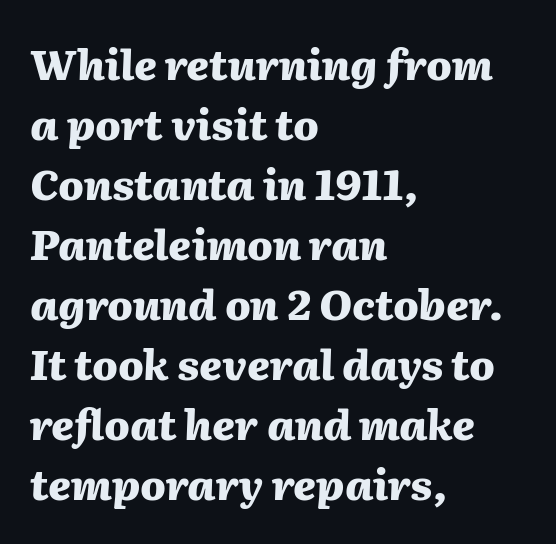
The paragraph shown leans on its left margin. There's an unmistakable incline to the writing here. Students, observe: this is what conventionally led text looks like. Bold? Absolutely — the strokes are thick and heavy. Looks like regular typesetting: each glyph gets only the width it needs.
